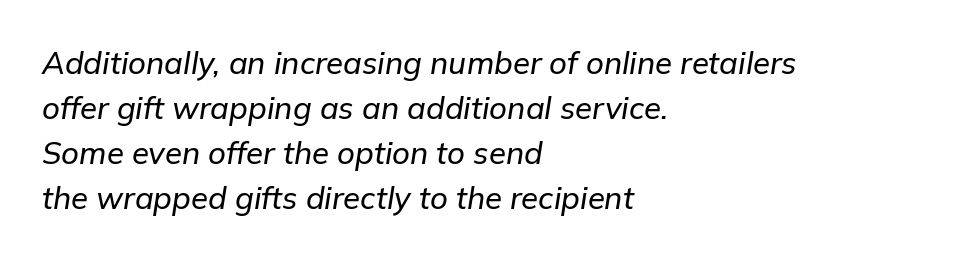
{"italic": "yes", "lean": "right", "slant_degrees": 9, "width": "normal", "stroke_contrast": "low", "x_height": "medium", "monospaced": "no", "underline": "no", "align": "left", "line_spacing": "normal", "line_spacing_ratio": 1.45, "letter_spacing": "normal", "letter_spacing_em": 0.0, "glyph_px": 31}
